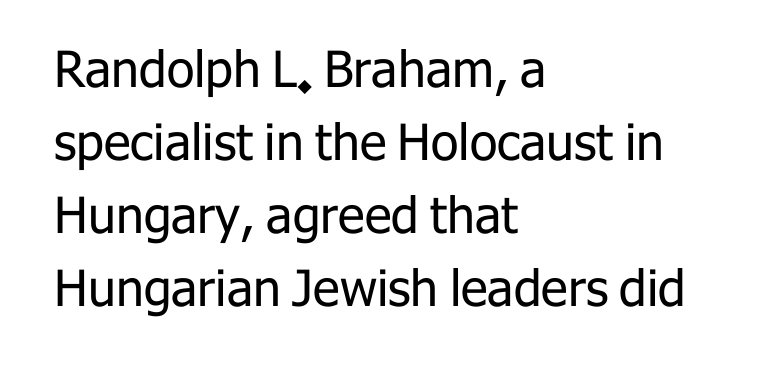
The lettering holds an erect, upright posture throughout. The rag falls on the right side of this text block. Does the type have serifs? No, each stem ends abruptly. Think of a printed novel: that variable character pitch is what you see here. Unbolded letterforms with no extra heft. Clear beneath every line of the passage.
